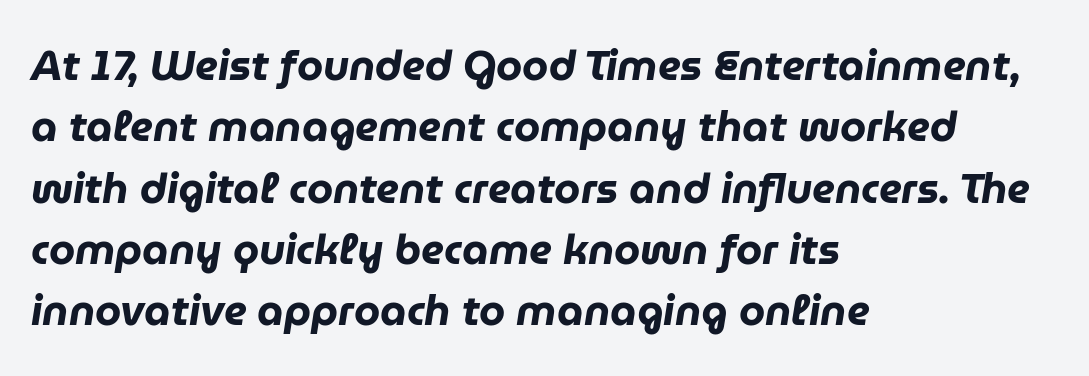
Q: Is the text bold? A: Yes.
Q: Is the text italic (slanted)? A: Yes, it leans right by about 9 degrees.
Q: Is the text underlined? A: No.
Q: How is the paragraph aligned? A: Left-aligned.
Q: Is the spacing between letters normal or unusually wide? A: Normal.
Q: Is the spacing between lines tight, normal or loose? A: Normal.
Q: Width (condensed, normal, or wide)? A: Normal.
Q: Stroke contrast? A: Low.
Q: x-height? A: Medium.
Q: Monospaced? A: No.
